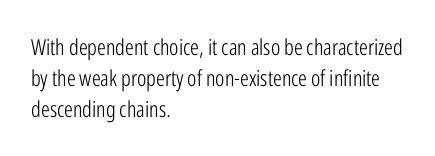
The image shows 22 px text type, upright; set left-aligned, normal line spacing (1.42x), normal letter spacing, not underlined.
